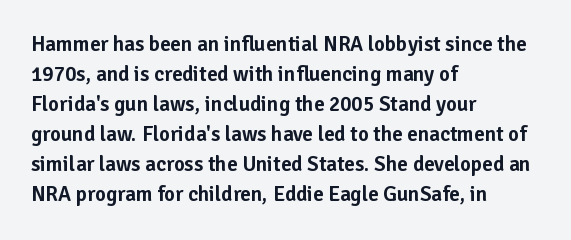
The image shows 21 px text type, upright; set left-aligned, normal line spacing (1.43x), normal letter spacing, not underlined.
